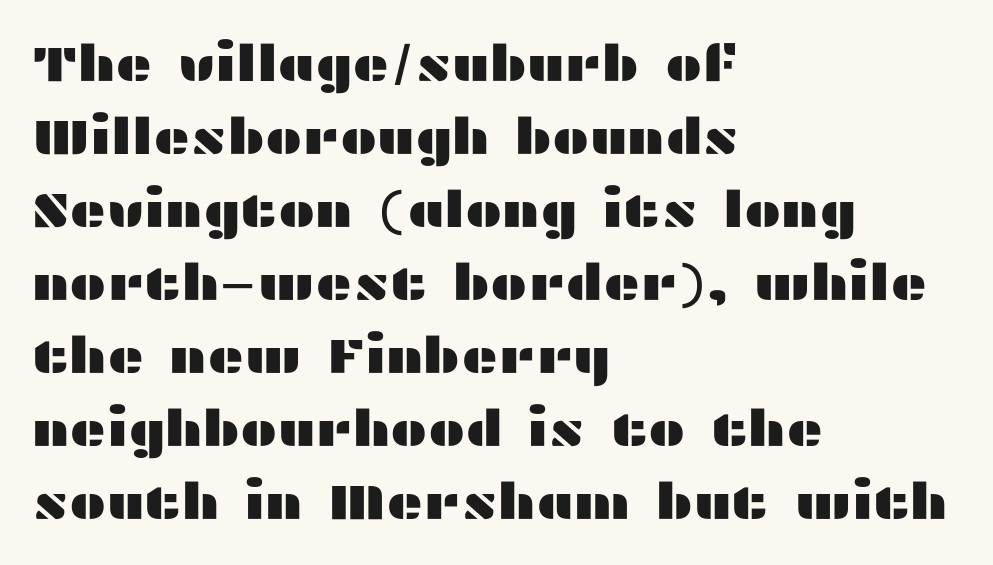
The image shows 50 px wide sans-serif type, upright; set left-aligned, normal line spacing (1.46x), normal letter spacing, not underlined; medium stroke contrast and a medium x-height.
